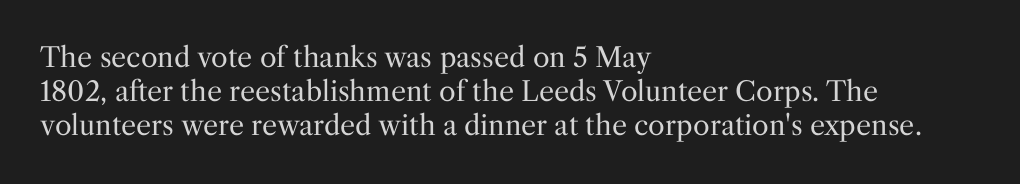
The image shows 27 px text type, upright; set left-aligned, normal line spacing (1.26x), normal letter spacing, not underlined.
